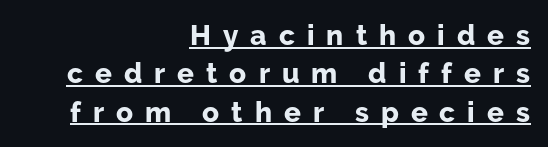
Teacher's note: observe the even right margin — that is flush-right alignment. Each letter keeps its own natural width here, so spacing adapts to shape. Each line of the rendering has a horizontal stroke beneath the glyphs. The text was rendered using a sans face with plain stroke endings.
